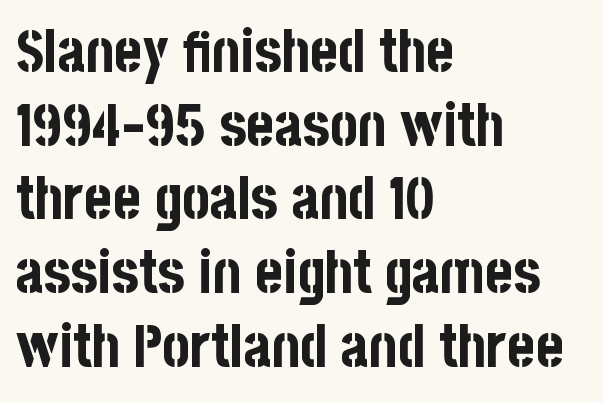
{"serif": "no", "italic": "no", "bold": "yes", "weight": "bold", "width": "condensed", "stroke_contrast": "low", "x_height": "large", "monospaced": "no", "underline": "no", "align": "left", "line_spacing": "normal", "line_spacing_ratio": 1.25, "letter_spacing": "normal", "letter_spacing_em": 0.0, "glyph_px": 59}
